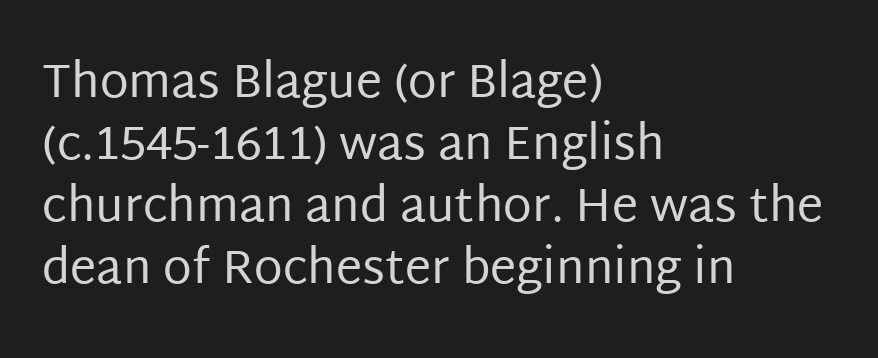
The image shows 47 px regular-weight sans-serif type, upright; set left-aligned, normal line spacing (1.32x), normal letter spacing, not underlined; low stroke contrast and a large x-height.
